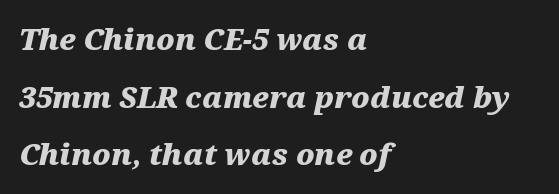
Visually the block forms a straight wall on the left and a jagged coastline on the right. Descenders hang freely into open space. The letters are slanted; this is an italic face. Here the designer chose a conventional face with non-uniform glyph widths. In terms of letterspacing, this is plain default setting.
